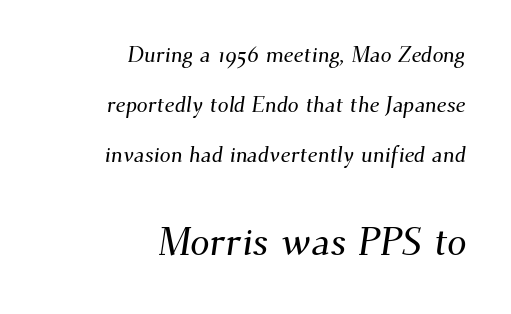
Looks like regular typesetting: each glyph gets only the width it needs. The text block is weighted toward the right margin, trailing off unevenly leftward. Short note: letters normally spaced. Horizontal bands of white between lines are thick stripes. Unmarked baselines from the first word to the last.
